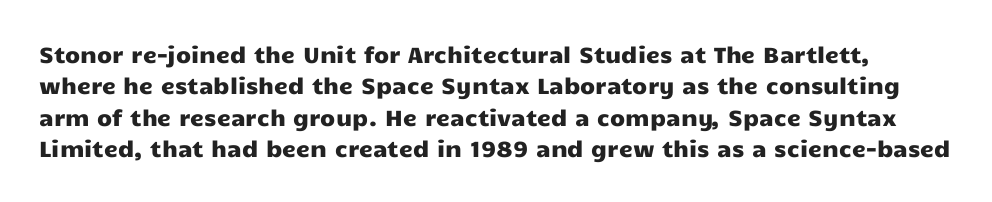
Underline: absent. The typography opts for an upright posture over an oblique one. Does extra space separate the letters? No, they use regular spacing. Vertically, the passage feels balanced, rows spaced as you'd expect.
